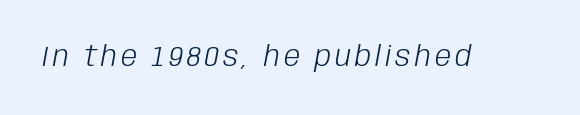
{"italic": "yes", "lean": "right", "slant_degrees": 10, "bold": "no", "weight": "light", "width": "condensed", "stroke_contrast": "low", "x_height": "large", "monospaced": "no", "underline": "no", "glyph_px": 29}
